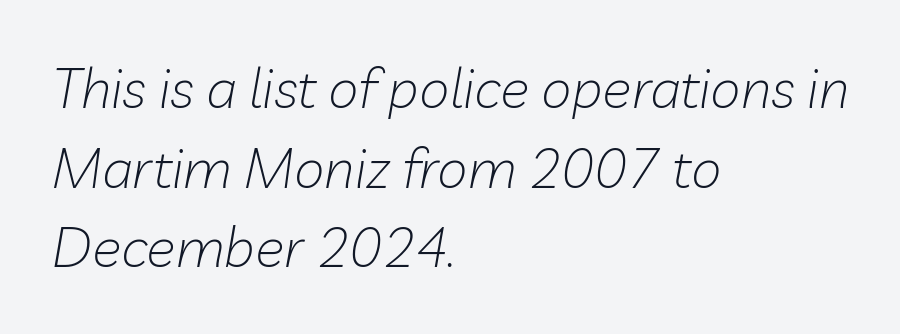
The image shows 55 px light type, italic (leaning right); set left-aligned, normal line spacing (1.45x), normal letter spacing, not underlined; low stroke contrast and a medium x-height.
